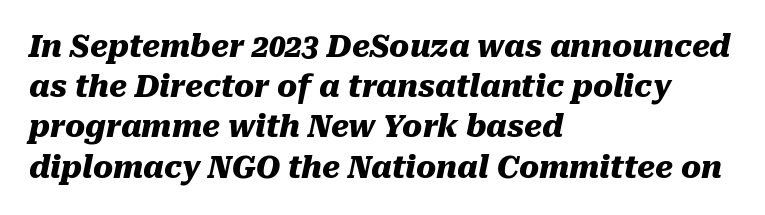
The image shows 30 px heavy type, italic (leaning right); set left-aligned, normal line spacing (1.34x), normal letter spacing, not underlined; medium stroke contrast and a medium x-height.
